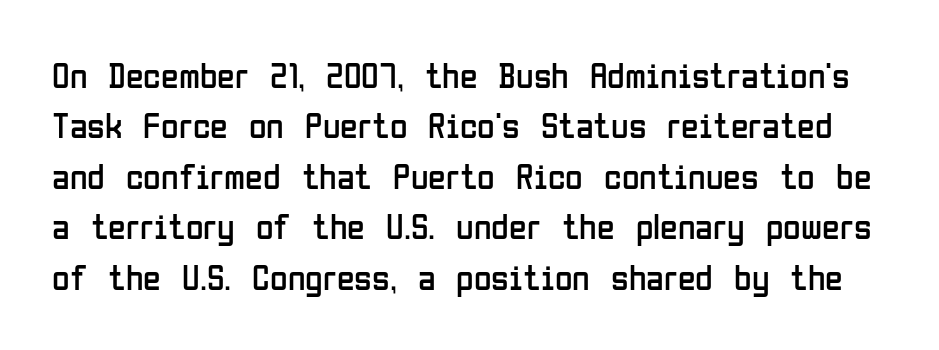
{"serif": "no", "italic": "no", "bold": "no", "weight": "regular", "width": "condensed", "stroke_contrast": "low", "x_height": "medium", "monospaced": "no", "underline": "no", "line_spacing": "normal", "line_spacing_ratio": 1.4, "letter_spacing": "normal", "letter_spacing_em": 0.0, "glyph_px": 36}
